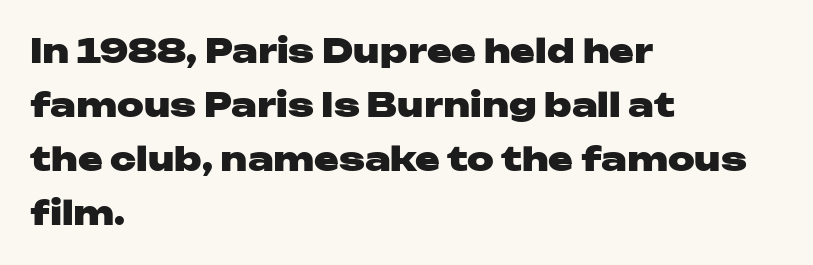
{"serif": "no", "italic": "no", "bold": "yes", "weight": "heavy", "width": "wide", "stroke_contrast": "low", "x_height": "medium", "monospaced": "no", "underline": "no", "align": "left", "line_spacing": "normal", "line_spacing_ratio": 1.64, "letter_spacing": "normal", "letter_spacing_em": 0.0, "glyph_px": 33}
